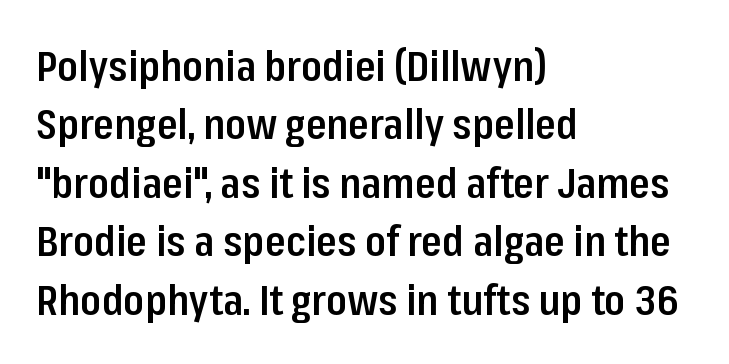
The image shows 42 px semibold, condensed sans-serif type, upright; set left-aligned, normal line spacing (1.39x), normal letter spacing, not underlined; low stroke contrast and a medium x-height.
